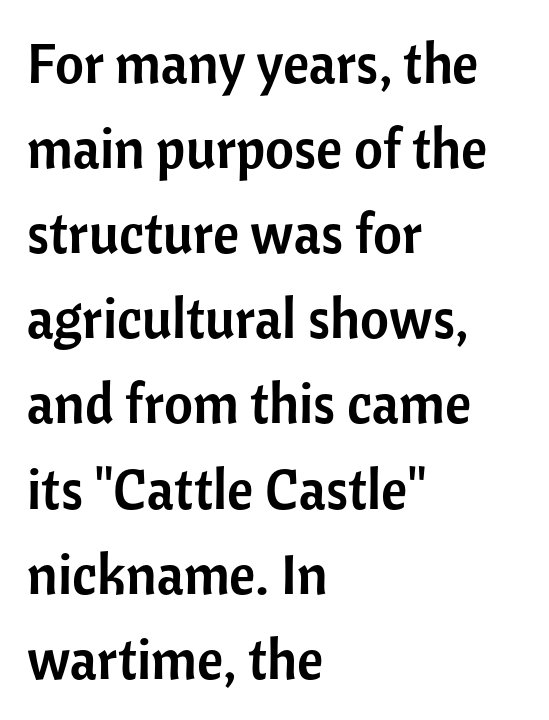
The image shows 56 px sans-serif type, upright; set left-aligned, normal line spacing (1.52x), normal letter spacing, not underlined; low stroke contrast and a medium x-height.
